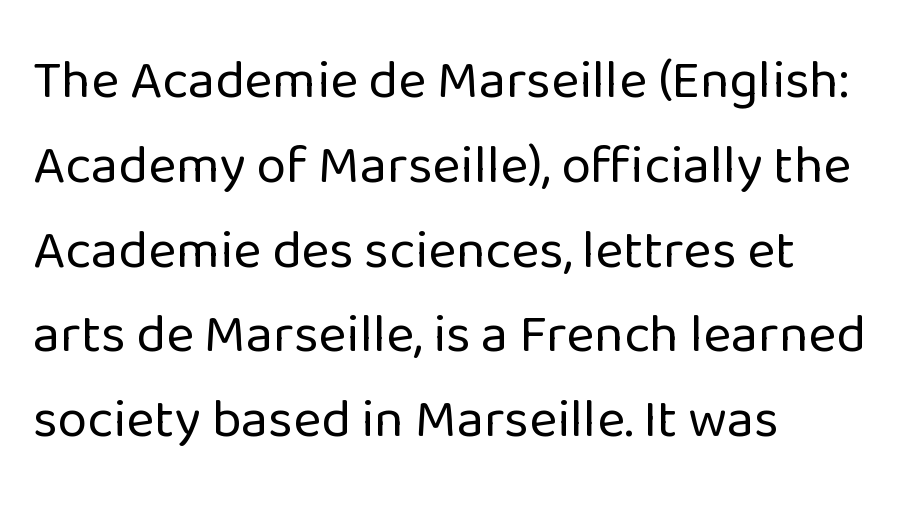
{"serif": "no", "italic": "no", "bold": "no", "weight": "regular", "width": "normal", "stroke_contrast": "low", "x_height": "medium", "monospaced": "no", "underline": "no", "align": "left", "line_spacing": "normal", "line_spacing_ratio": 1.57, "letter_spacing": "normal", "letter_spacing_em": 0.0, "glyph_px": 54}
